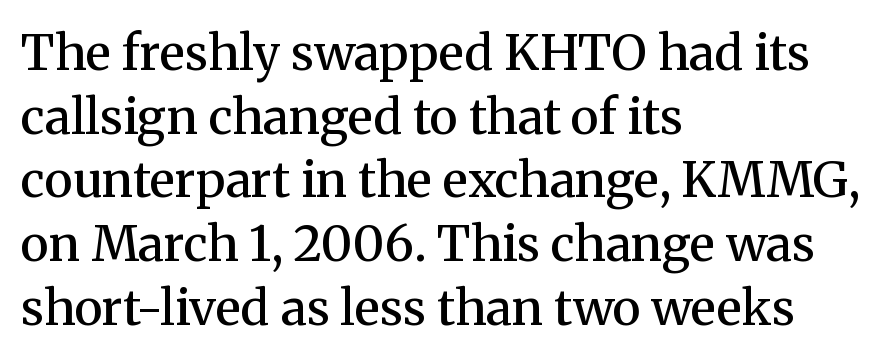
These words are printed semibold, heavier than regular yet not bold. The designer left line spacing at the default. The specimen omits any rule beneath the text block's lines. The compositor pushed each line to the left boundary. The line texture is even and compact thanks to regular tracking. The letters advance in unequal steps, a hallmark of proportional type.
